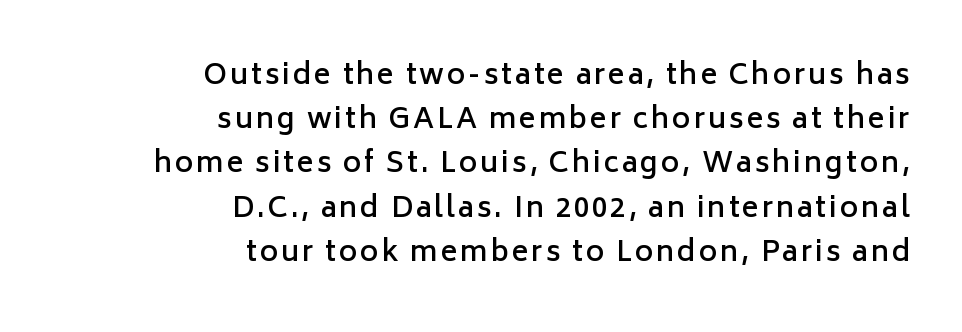
{"serif": "no", "italic": "no", "bold": "semi", "weight": "semibold", "width": "normal", "stroke_contrast": "low", "x_height": "medium", "monospaced": "no", "underline": "no", "align": "right", "line_spacing": "normal", "line_spacing_ratio": 1.58, "glyph_px": 28}
